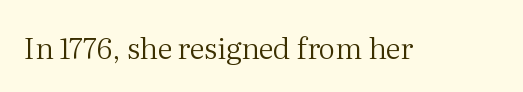
Q: Is the text bold? A: No.
Q: Is the text italic (slanted)? A: No, it is upright.
Q: Is the typeface a serif or a sans-serif typeface? A: Serif.
Q: Is the text underlined? A: No.
Q: Is the spacing between letters normal or unusually wide? A: Normal.
Q: Width (condensed, normal, or wide)? A: Normal.
Q: Stroke contrast? A: Medium.
Q: x-height? A: Medium.
Q: Monospaced? A: No.
